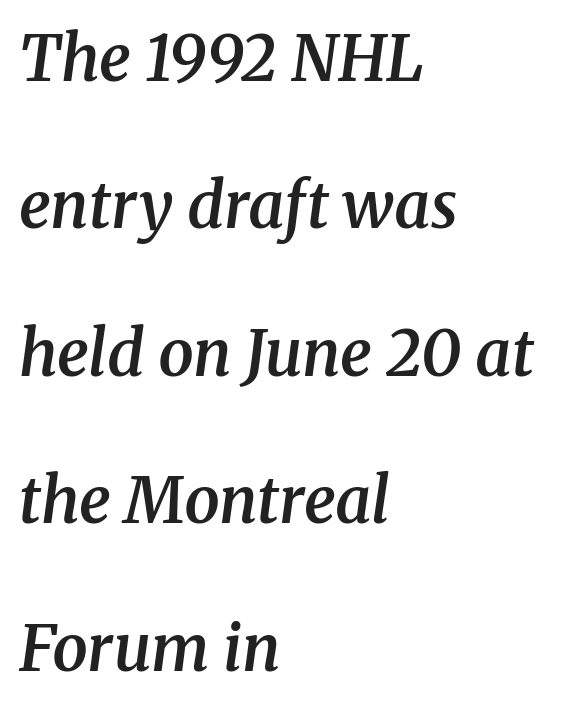
Q: Is the text bold? A: Semi-bold.
Q: Is the text italic (slanted)? A: Yes, it leans right by about 8 degrees.
Q: Is the typeface a serif or a sans-serif typeface? A: Serif.
Q: Is the text underlined? A: No.
Q: How is the paragraph aligned? A: Left-aligned.
Q: Is the spacing between letters normal or unusually wide? A: Normal.
Q: Is the spacing between lines tight, normal or loose? A: Loose.
Q: Width (condensed, normal, or wide)? A: Normal.
Q: Stroke contrast? A: Medium.
Q: x-height? A: Medium.
Q: Monospaced? A: No.
